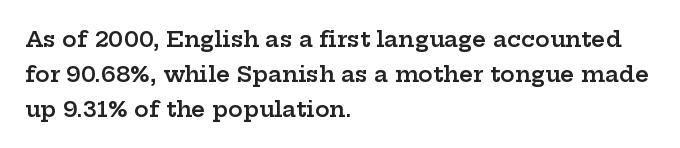
Rows of type keep a routine distance in the vertical direction. Tracking here is standard; glyphs follow each other at the usual distance. Ascenders rise straight up at ninety degrees. A fair bit of extra ink — the face is semibold, not bold.
